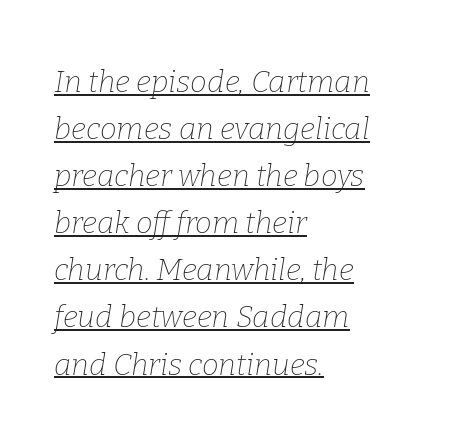
These glyphs show unthickened strokes, regular width or finer. The lines in this sample share a left origin and differ only in where they stop. Notice how a bar underscores the lettering throughout. The rendering keeps characters at their native spacing. Yep, those are serifs on the letters. Successive baselines arrive at the customary interval.
